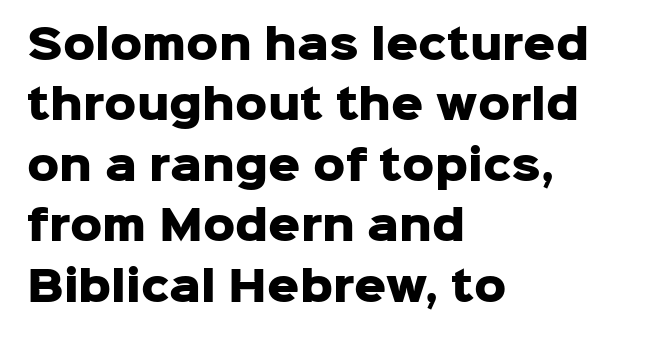
Q: Is the text bold? A: Yes.
Q: Is the text italic (slanted)? A: No, it is upright.
Q: Is the typeface a serif or a sans-serif typeface? A: Sans-serif.
Q: Is the text underlined? A: No.
Q: How is the paragraph aligned? A: Left-aligned.
Q: Is the spacing between letters normal or unusually wide? A: Normal.
Q: Is the spacing between lines tight, normal or loose? A: Normal.
Q: Width (condensed, normal, or wide)? A: Normal.
Q: Stroke contrast? A: Low.
Q: x-height? A: Medium.
Q: Monospaced? A: No.
